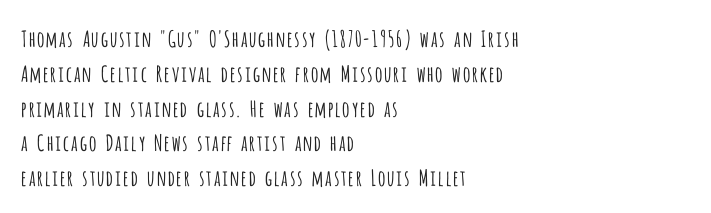
{"italic": "no", "bold": "no", "underline": "no", "align": "left", "line_spacing": "normal", "line_spacing_ratio": 1.58, "letter_spacing": "normal", "letter_spacing_em": 0.0, "glyph_px": 22}
